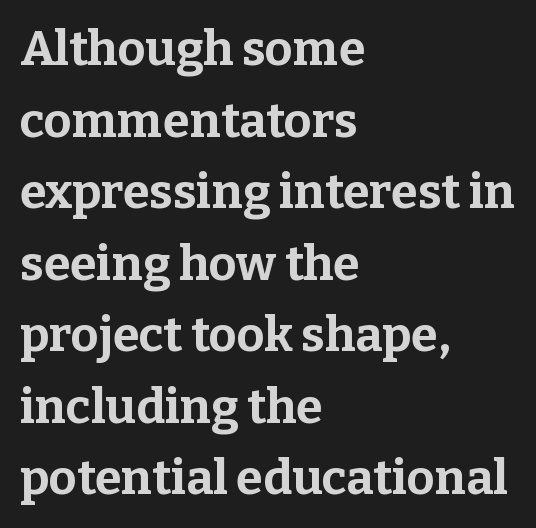
Q: Is the text bold? A: Yes.
Q: Is the text italic (slanted)? A: No, it is upright.
Q: Is the typeface a serif or a sans-serif typeface? A: Serif.
Q: Is the text underlined? A: No.
Q: How is the paragraph aligned? A: Left-aligned.
Q: Is the spacing between letters normal or unusually wide? A: Normal.
Q: Is the spacing between lines tight, normal or loose? A: Normal.
Q: Width (condensed, normal, or wide)? A: Normal.
Q: Stroke contrast? A: Low.
Q: x-height? A: Medium.
Q: Monospaced? A: No.
